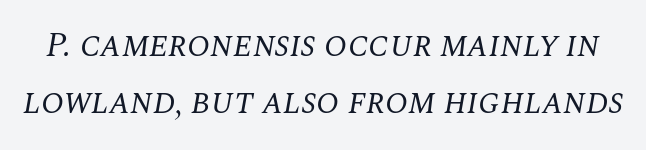
Q: Is the text bold? A: No.
Q: Is the text italic (slanted)? A: Yes, it leans right by about 10 degrees.
Q: Is the typeface a serif or a sans-serif typeface? A: Serif.
Q: Is the text underlined? A: No.
Q: Is the spacing between letters normal or unusually wide? A: Normal.
Q: Is the spacing between lines tight, normal or loose? A: Normal.
Q: Width (condensed, normal, or wide)? A: Normal.
Q: Stroke contrast? A: Medium.
Q: x-height? A: Large.
Q: Monospaced? A: No.
